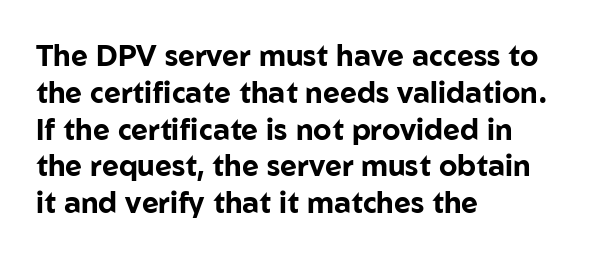
The image shows 29 px bold sans-serif type, upright; set left-aligned, normal line spacing (1.27x), normal letter spacing, not underlined; low stroke contrast and a medium x-height.
